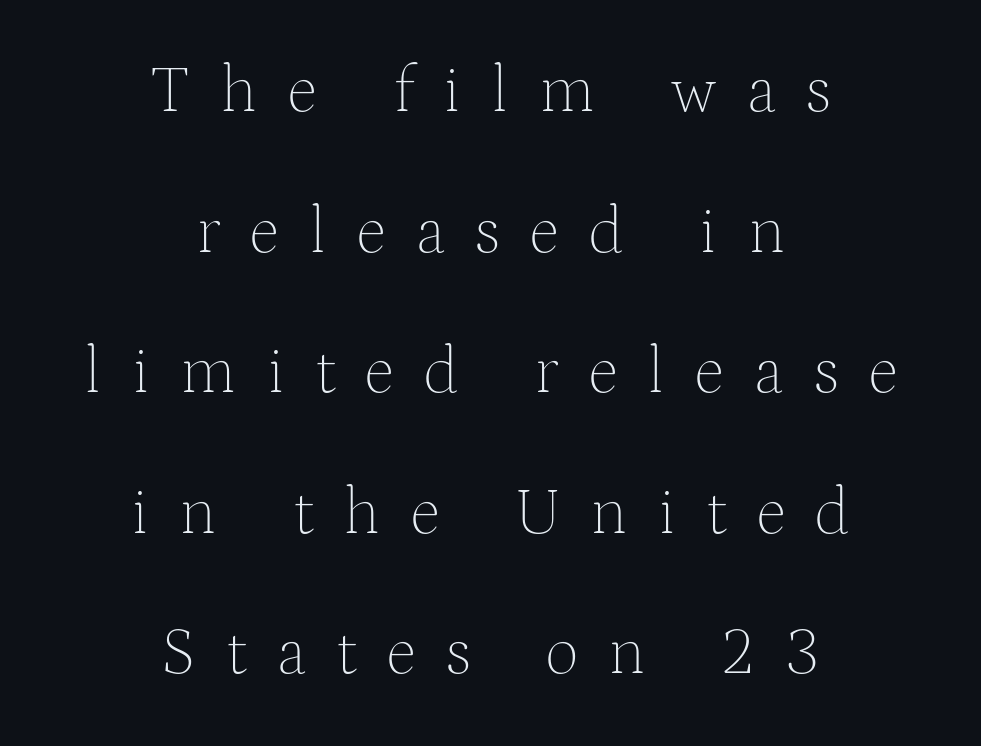
Q: Is the text bold? A: No.
Q: Is the text italic (slanted)? A: No, it is upright.
Q: Is the typeface a serif or a sans-serif typeface? A: Serif.
Q: Is the text underlined? A: No.
Q: How is the paragraph aligned? A: Centered.
Q: Is the spacing between letters normal or unusually wide? A: Unusually wide.
Q: Is the spacing between lines tight, normal or loose? A: Loose.
Q: Width (condensed, normal, or wide)? A: Normal.
Q: Stroke contrast? A: Medium.
Q: x-height? A: Medium.
Q: Monospaced? A: No.
